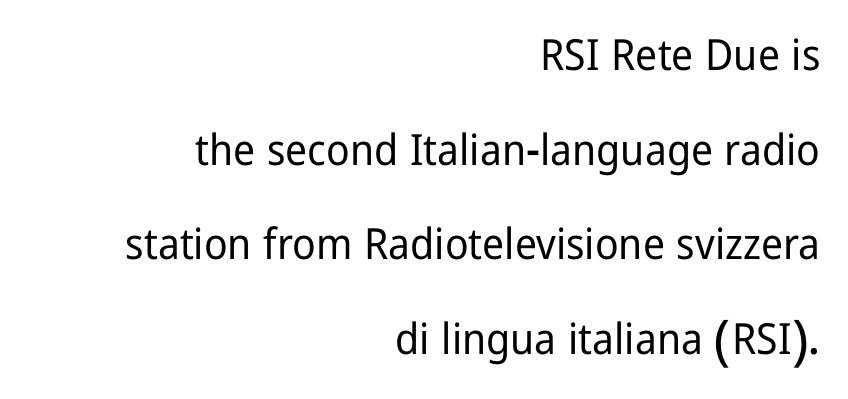
The letters advance in unequal steps, a hallmark of proportional type. If you measured baseline to baseline, you'd find a long distance. This is sans-serif lettering, the kind often seen on screens and signage. Between one letter and the next there's only the usual sliver of space. The paragraph has a hard right edge and a soft left edge.
